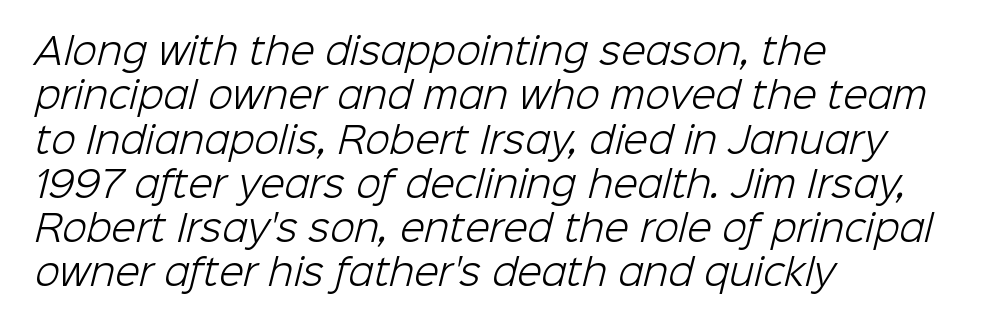
{"serif": "no", "bold": "no", "weight": "light", "width": "normal", "stroke_contrast": "low", "x_height": "medium", "monospaced": "no", "underline": "no", "align": "left", "line_spacing_ratio": 1.23, "letter_spacing": "normal", "letter_spacing_em": 0.0, "glyph_px": 36}
